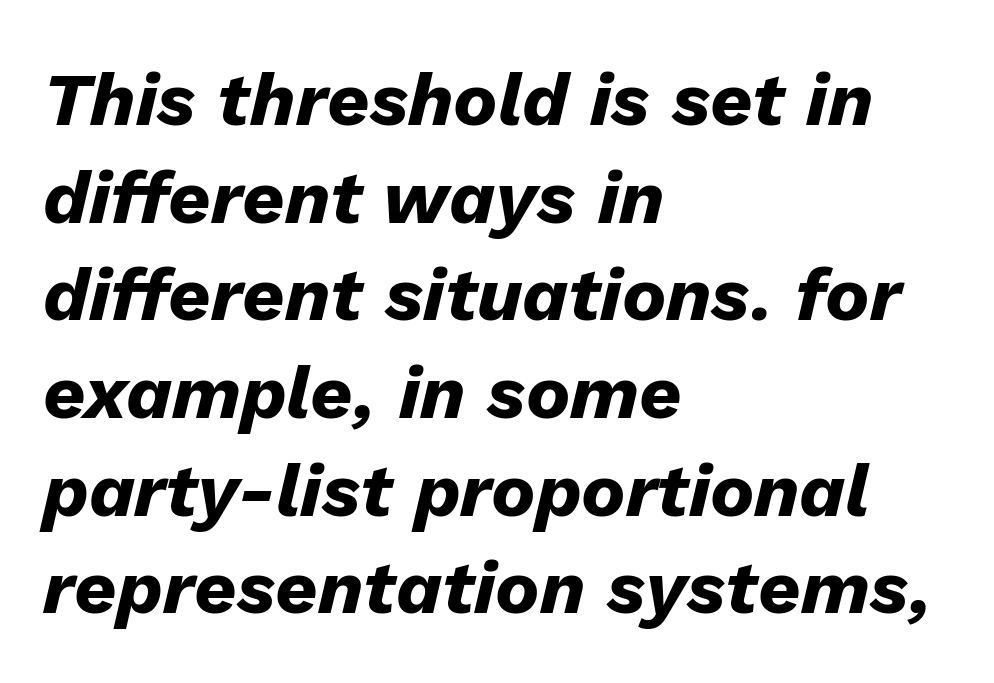
The image shows 74 px heavy type, italic (leaning right); set left-aligned, normal line spacing (1.32x), normal letter spacing, not underlined; low stroke contrast and a medium x-height.
